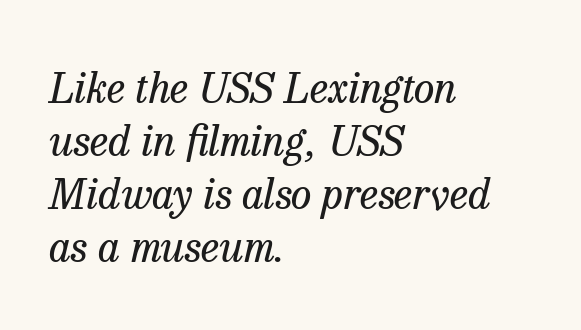
The image shows 42 px regular-weight serif type, italic (leaning right); set left-aligned, normal line spacing (1.26x), normal letter spacing, not underlined; low stroke contrast and a medium x-height.
